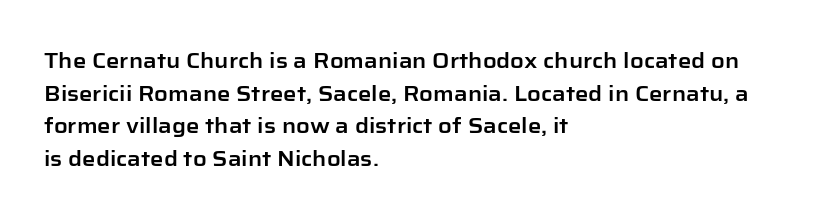
The image shows 21 px text type, upright; set left-aligned, normal line spacing (1.55x), normal letter spacing, not underlined.
